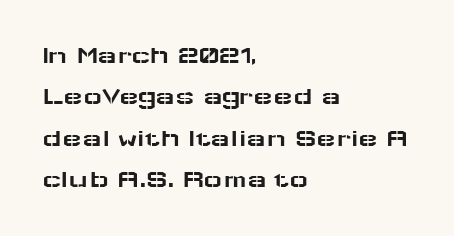
Q: Is the text italic (slanted)? A: No, it is upright.
Q: Is the text underlined? A: No.
Q: How is the paragraph aligned? A: Left-aligned.
Q: Is the spacing between letters normal or unusually wide? A: Normal.
Q: Is the spacing between lines tight, normal or loose? A: Normal.
